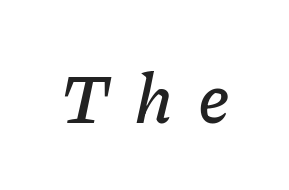
The image shows 70 px text type, italic (leaning right); set unusually wide letter spacing (+0.36 em), not underlined; low stroke contrast and a medium x-height.
